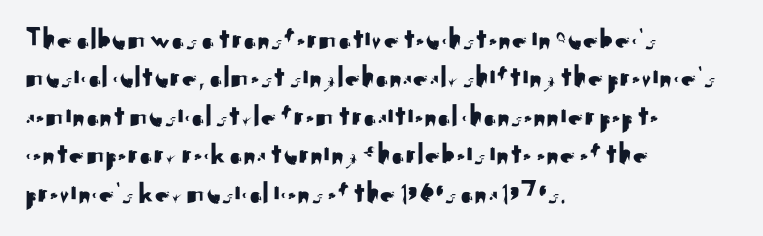
Q: Is the text italic (slanted)? A: No, it is upright.
Q: Is the typeface a serif or a sans-serif typeface? A: Sans-serif.
Q: Is the text underlined? A: No.
Q: How is the paragraph aligned? A: Left-aligned.
Q: Is the spacing between letters normal or unusually wide? A: Normal.
Q: Width (condensed, normal, or wide)? A: Normal.
Q: Stroke contrast? A: Medium.
Q: x-height? A: Small.
Q: Monospaced? A: No.
